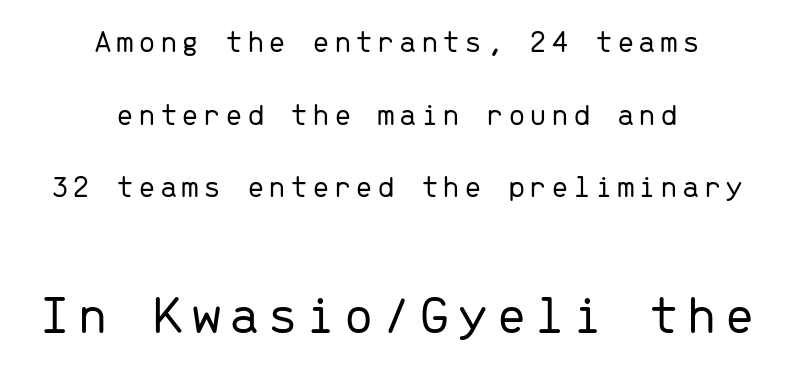
The image shows 56 px light sans-serif type, upright, monospaced; set centered, loose line spacing (2.27x), not underlined; the second (bottom) block is 1.75x larger; low stroke contrast and a medium x-height.
